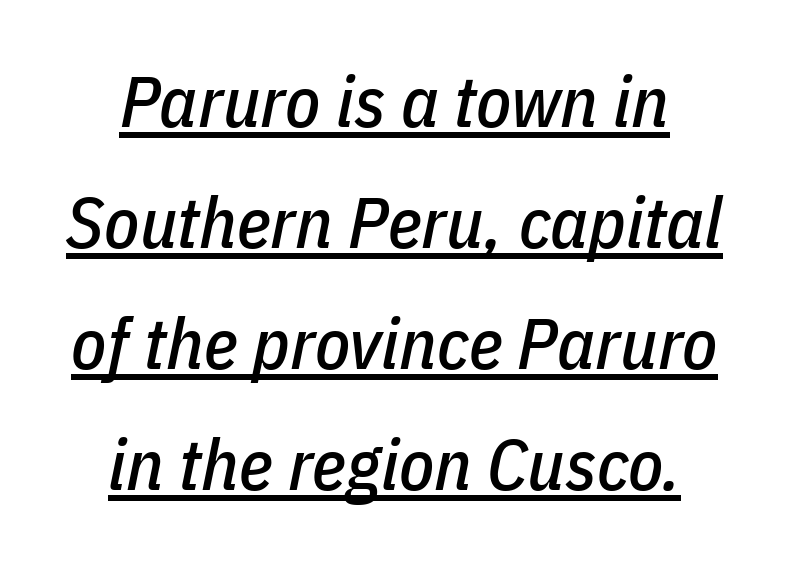
Q: Is the text italic (slanted)? A: Yes, it leans right by about 11 degrees.
Q: Is the text underlined? A: Yes.
Q: How is the paragraph aligned? A: Centered.
Q: Is the spacing between letters normal or unusually wide? A: Normal.
Q: Is the spacing between lines tight, normal or loose? A: Normal.
Q: Width (condensed, normal, or wide)? A: Condensed.
Q: Stroke contrast? A: Low.
Q: x-height? A: Medium.
Q: Monospaced? A: No.
